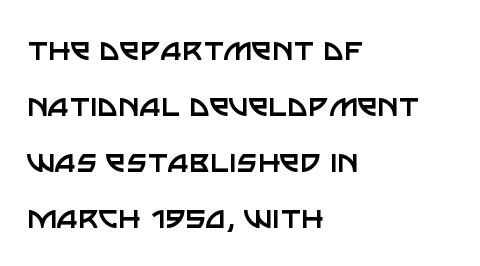
The glyphs in this specimen are sans serif. Every row of glyphs begins at an identical x-position on the left. You could not count columns in this text — the font is proportionally spaced. This sample keeps an unexceptional amount of space between lines. The gap between lines stays unmarked.
